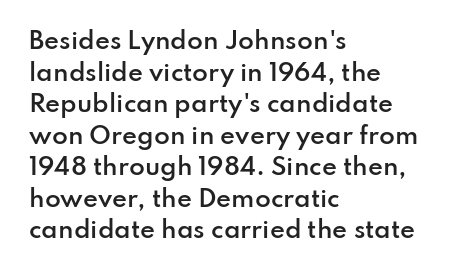
Ordinary non-slanted type is in use. This sample is left-justified, so line endings fall wherever the words run out. The letters sit at their default tracking, neither squeezed nor spread. Descenders are the only things crossing below the line.
